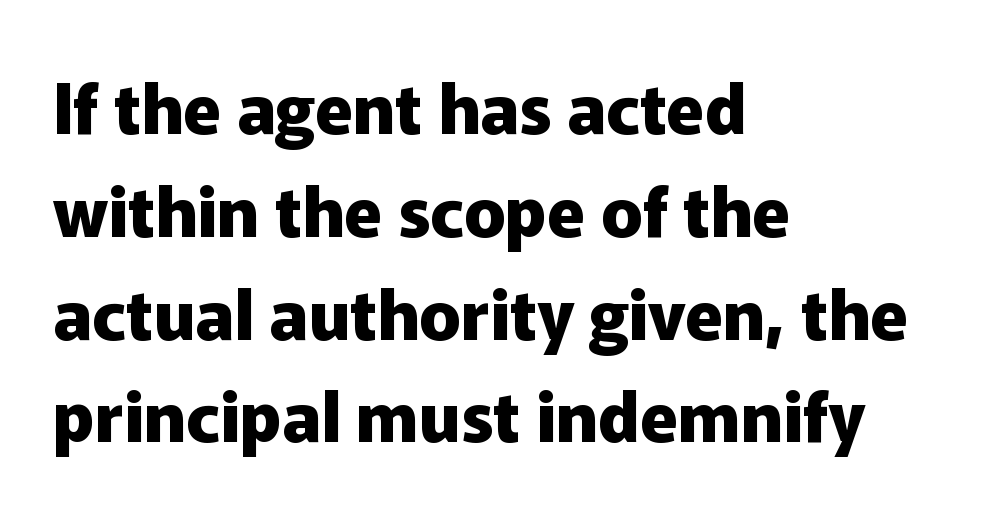
Q: Is the text bold? A: Yes.
Q: Is the text italic (slanted)? A: No, it is upright.
Q: Is the typeface a serif or a sans-serif typeface? A: Sans-serif.
Q: Is the text underlined? A: No.
Q: How is the paragraph aligned? A: Left-aligned.
Q: Is the spacing between letters normal or unusually wide? A: Normal.
Q: Is the spacing between lines tight, normal or loose? A: Normal.
Q: Width (condensed, normal, or wide)? A: Normal.
Q: Stroke contrast? A: Low.
Q: x-height? A: Medium.
Q: Monospaced? A: No.
